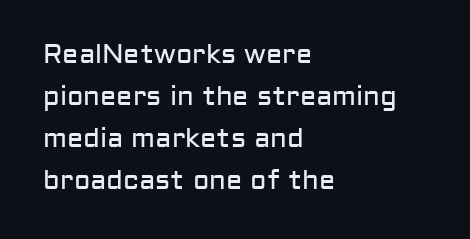
The image shows 27 px text type, upright; set left-aligned, normal line spacing (1.56x), normal letter spacing, not underlined.
